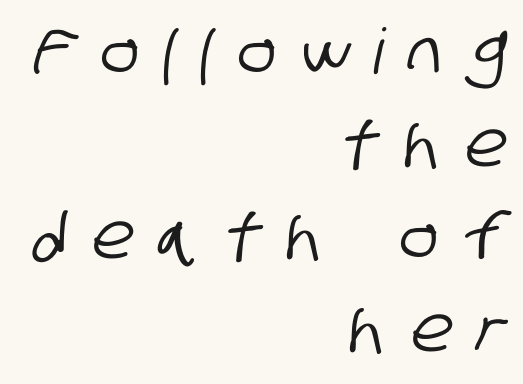
A typesetter would label this face a sans. Type without underlining. Vertically, the passage feels balanced, rows spaced as you'd expect. Line endings align vertically; line beginnings do not. These lines have a slow, spaced-out rhythm from letter to letter.
